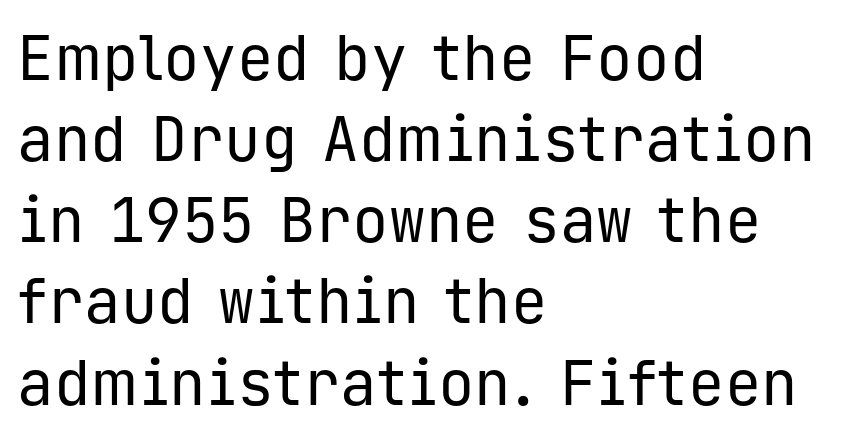
Q: Is the text bold? A: No.
Q: Is the text italic (slanted)? A: No, it is upright.
Q: Is the typeface a serif or a sans-serif typeface? A: Sans-serif.
Q: Is the text underlined? A: No.
Q: How is the paragraph aligned? A: Left-aligned.
Q: Is the spacing between letters normal or unusually wide? A: Normal.
Q: Is the spacing between lines tight, normal or loose? A: Normal.
Q: Width (condensed, normal, or wide)? A: Normal.
Q: Stroke contrast? A: Low.
Q: x-height? A: Medium.
Q: Monospaced? A: Yes.
